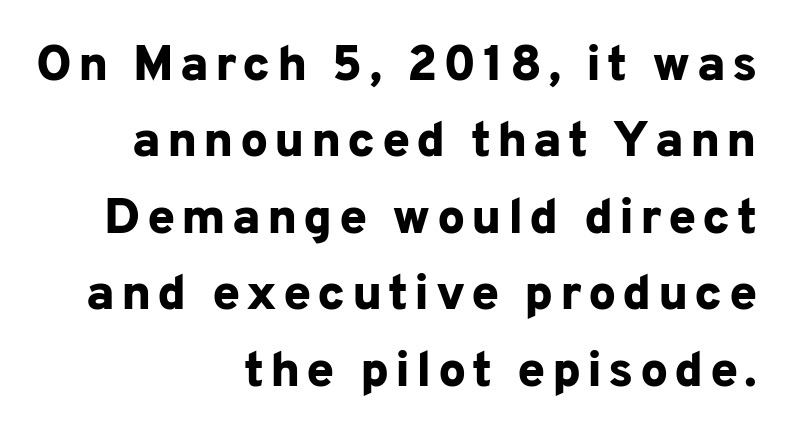
{"serif": "no", "italic": "no", "bold": "yes", "weight": "bold", "width": "normal", "stroke_contrast": "low", "x_height": "medium", "monospaced": "no", "underline": "no", "align": "right", "line_spacing": "normal", "line_spacing_ratio": 1.53, "glyph_px": 50}
